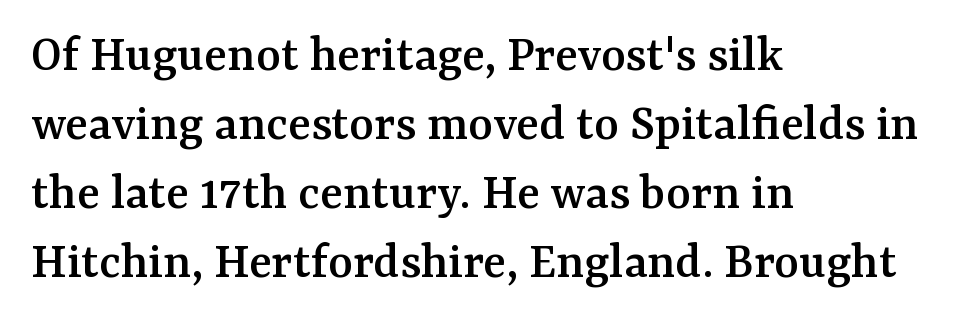
Q: Is the text italic (slanted)? A: No, it is upright.
Q: Is the typeface a serif or a sans-serif typeface? A: Serif.
Q: Is the text underlined? A: No.
Q: How is the paragraph aligned? A: Left-aligned.
Q: Is the spacing between letters normal or unusually wide? A: Normal.
Q: Is the spacing between lines tight, normal or loose? A: Normal.
Q: Width (condensed, normal, or wide)? A: Normal.
Q: Stroke contrast? A: Medium.
Q: x-height? A: Medium.
Q: Monospaced? A: No.
